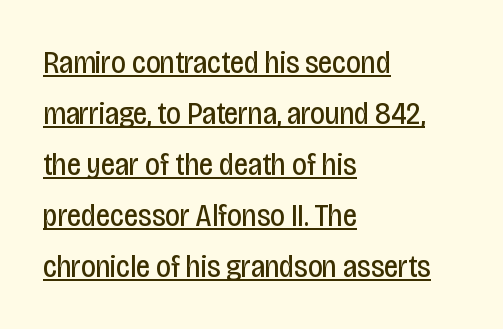
The image shows 32 px regular-weight, condensed sans-serif type, upright; set left-aligned, normal line spacing (1.59x), normal letter spacing, underlined; low stroke contrast and a large x-height.
